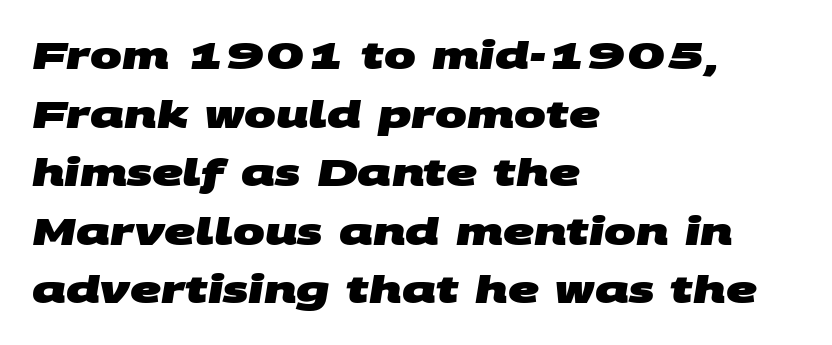
{"serif": "no", "bold": "yes", "weight": "heavy", "width": "wide", "stroke_contrast": "medium", "x_height": "large", "monospaced": "no", "underline": "no", "align": "left", "line_spacing": "normal", "line_spacing_ratio": 1.54, "letter_spacing": "normal", "letter_spacing_em": 0.0, "glyph_px": 38}
